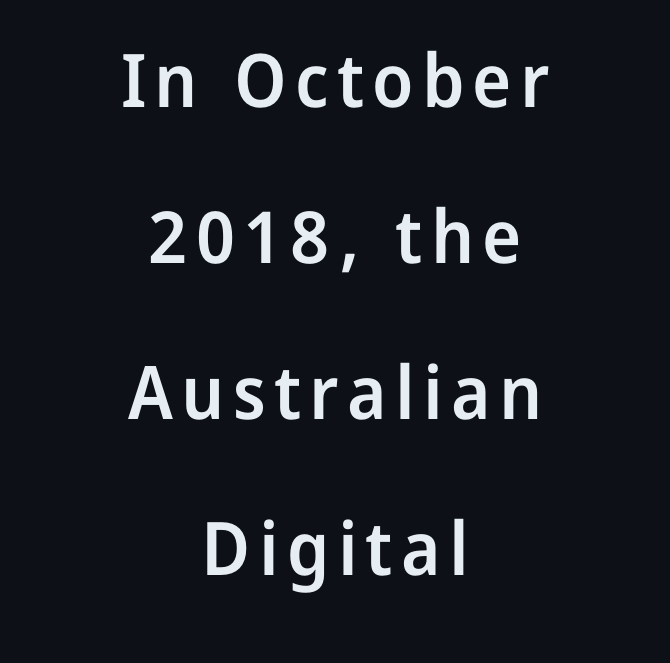
Vertical strokes here are truly vertical. You could fit nearly another row in the gap between these rows. The passage shown is typed in a proportional face where columns would drift. Type without underlining.
